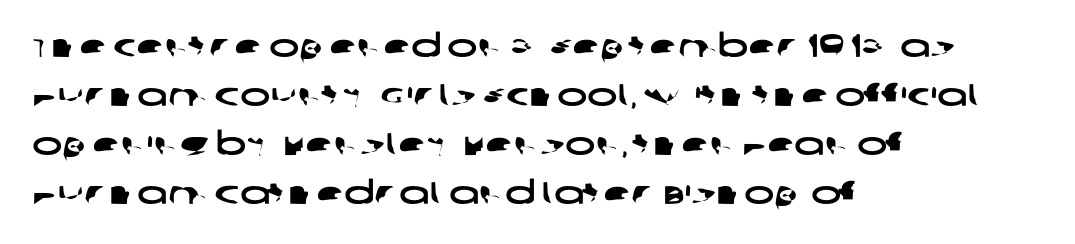
{"serif": "no", "width": "wide", "stroke_contrast": "low", "x_height": "large", "monospaced": "no", "underline": "no", "align": "left", "line_spacing": "normal", "line_spacing_ratio": 1.53, "letter_spacing": "normal", "letter_spacing_em": 0.0, "glyph_px": 32}
